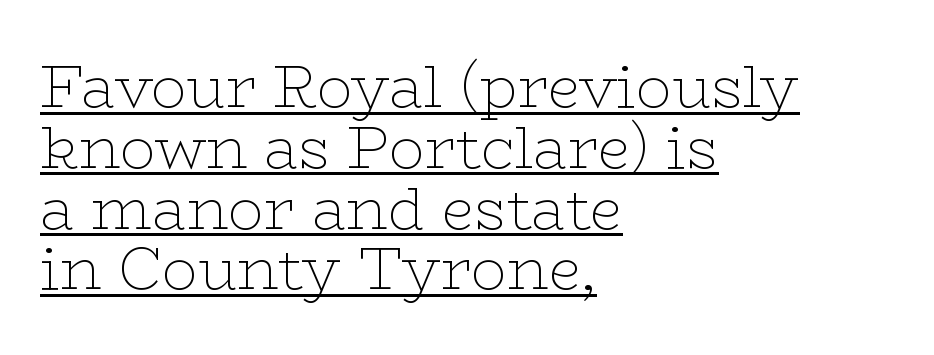
The image shows 59 px thin, wide serif type, upright; set left-aligned, tight line spacing (1.03x), normal letter spacing, underlined; low stroke contrast and a medium x-height.
